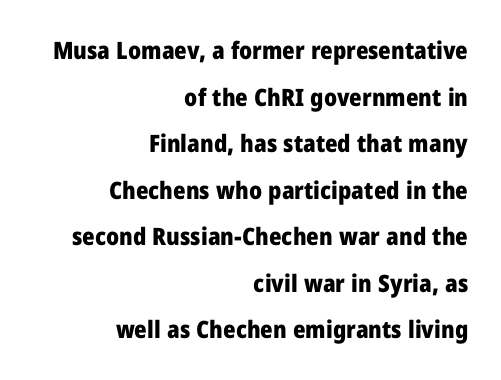
Emphasis by weight is at full strength: bold. What's the leading like? Stretched, with rows far apart. The area under the type is left untouched. Glyph-to-glyph distance matches everyday printed text.
